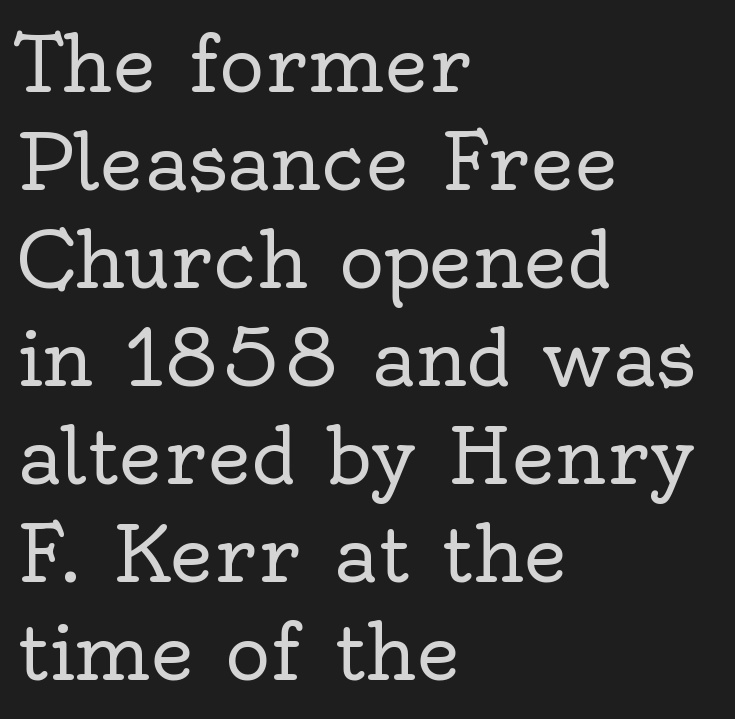
Visually the block forms a straight wall on the left and a jagged coastline on the right. The horizontal fit of the characters is conventional and even. The rendering uses natural spacing where letterforms have individual widths. Bare-footed words on every line.
